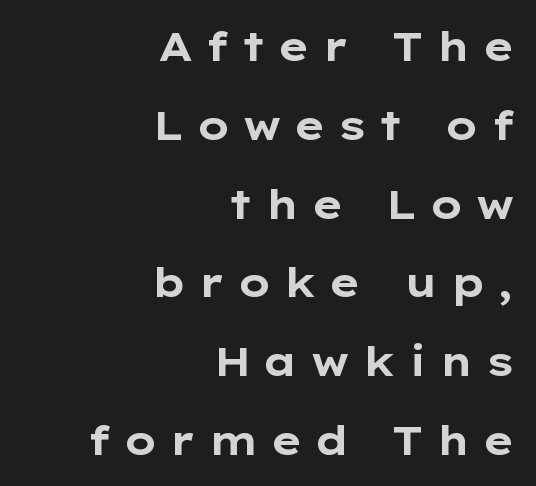
Q: Is the text bold? A: Yes.
Q: Is the text italic (slanted)? A: No, it is upright.
Q: Is the typeface a serif or a sans-serif typeface? A: Sans-serif.
Q: Is the text underlined? A: No.
Q: How is the paragraph aligned? A: Right-aligned.
Q: Is the spacing between letters normal or unusually wide? A: Unusually wide.
Q: Is the spacing between lines tight, normal or loose? A: Loose.
Q: Width (condensed, normal, or wide)? A: Wide.
Q: Stroke contrast? A: Low.
Q: x-height? A: Medium.
Q: Monospaced? A: No.
